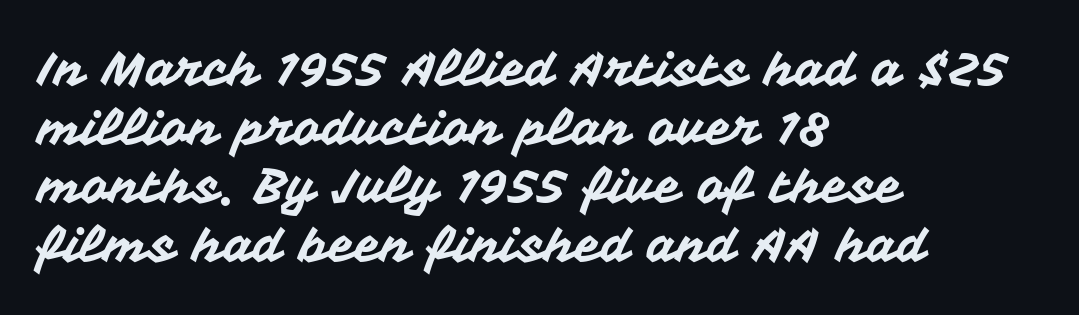
The image shows 48 px sans-serif type; set left-aligned, line spacing 1.22x, normal letter spacing, not underlined; medium stroke contrast and a medium x-height.
